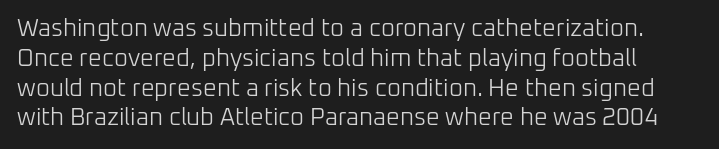
Q: Is the text bold? A: No.
Q: Is the text italic (slanted)? A: No, it is upright.
Q: Is the text underlined? A: No.
Q: Is the spacing between letters normal or unusually wide? A: Normal.
